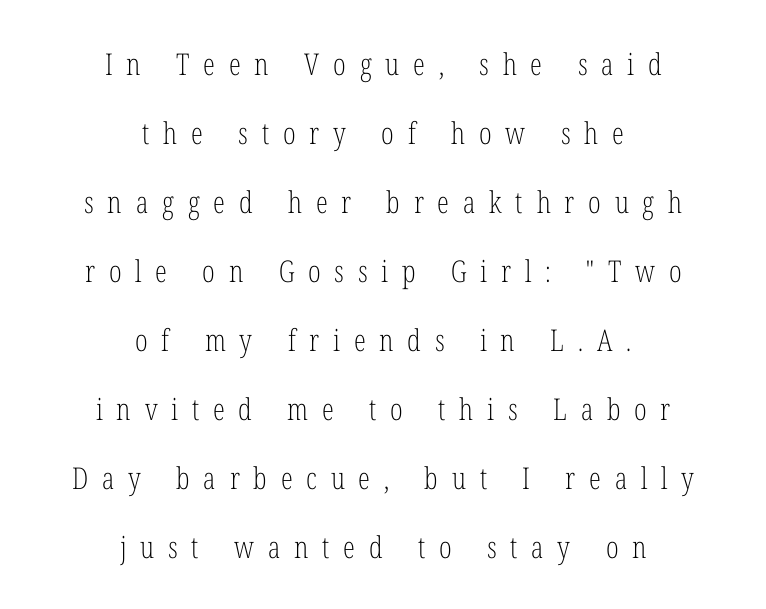
{"serif": "yes", "italic": "no", "bold": "no", "weight": "light", "width": "condensed", "stroke_contrast": "low", "x_height": "medium", "monospaced": "no", "underline": "no", "align": "center", "line_spacing": "loose", "line_spacing_ratio": 2.3, "letter_spacing": "wide", "letter_spacing_em": 0.46, "glyph_px": 30}
